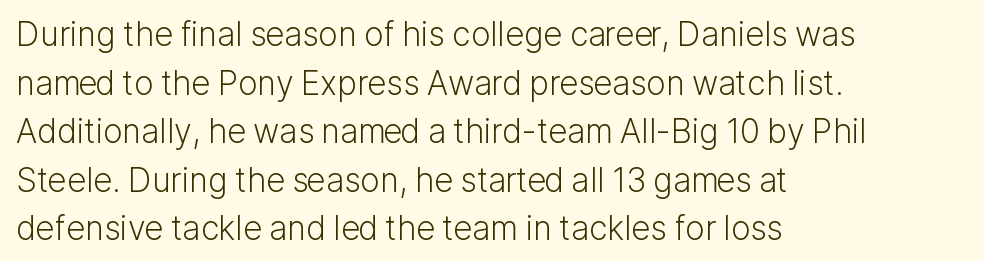
Q: Is the text bold? A: No.
Q: Is the text italic (slanted)? A: No, it is upright.
Q: Is the typeface a serif or a sans-serif typeface? A: Sans-serif.
Q: Is the text underlined? A: No.
Q: How is the paragraph aligned? A: Left-aligned.
Q: Is the spacing between letters normal or unusually wide? A: Normal.
Q: Is the spacing between lines tight, normal or loose? A: Normal.
Q: Width (condensed, normal, or wide)? A: Normal.
Q: Stroke contrast? A: Low.
Q: x-height? A: Medium.
Q: Monospaced? A: No.
